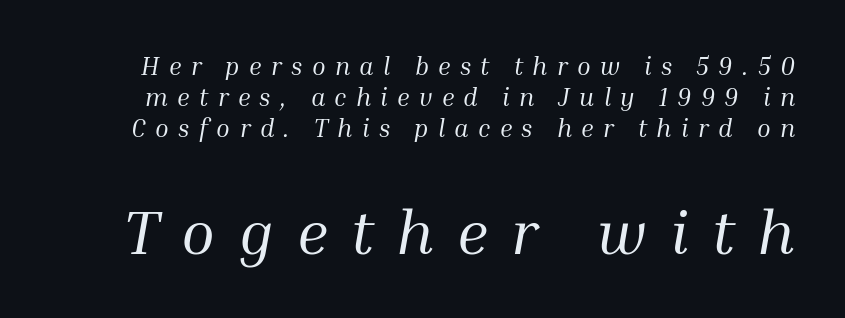
Q: Is the text bold? A: No.
Q: Is the text italic (slanted)? A: Yes, it leans right by about 10 degrees.
Q: Is the typeface a serif or a sans-serif typeface? A: Serif.
Q: Is the text underlined? A: No.
Q: Is the spacing between letters normal or unusually wide? A: Unusually wide.
Q: Which block of text is set in a larger size, the first (top) or the second (bottom)? A: The second (bottom) one.
Q: Width (condensed, normal, or wide)? A: Normal.
Q: Stroke contrast? A: Medium.
Q: x-height? A: Medium.
Q: Monospaced? A: No.
